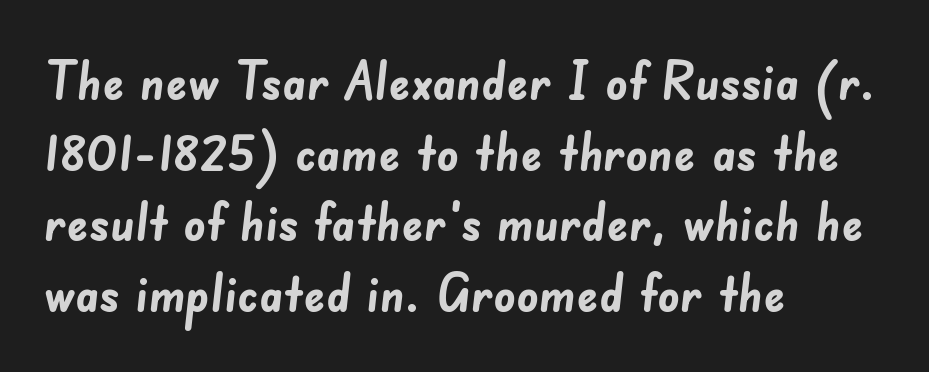
Q: Is the text bold? A: Yes.
Q: Is the typeface a serif or a sans-serif typeface? A: Sans-serif.
Q: Is the text underlined? A: No.
Q: How is the paragraph aligned? A: Left-aligned.
Q: Is the spacing between letters normal or unusually wide? A: Normal.
Q: Is the spacing between lines tight, normal or loose? A: Normal.
Q: Width (condensed, normal, or wide)? A: Normal.
Q: Stroke contrast? A: Low.
Q: x-height? A: Small.
Q: Monospaced? A: No.
